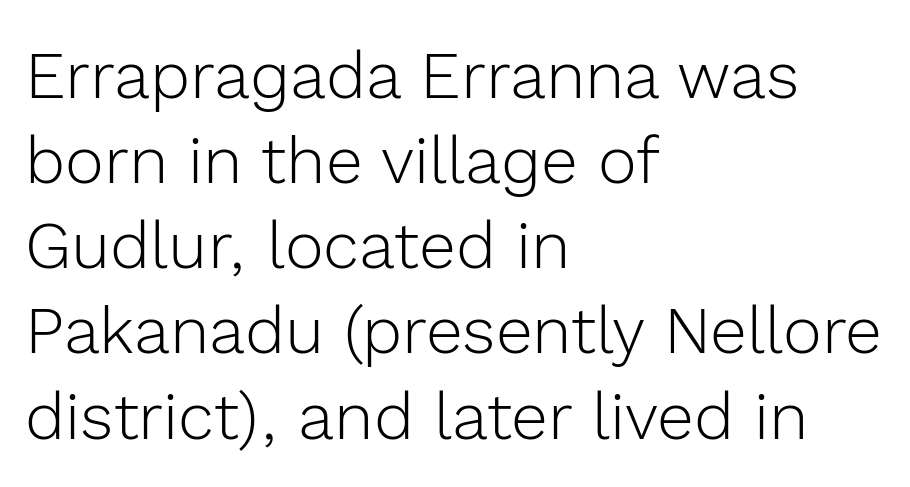
{"serif": "no", "italic": "no", "bold": "no", "weight": "light", "width": "normal", "x_height": "medium", "monospaced": "no", "underline": "no", "align": "left", "line_spacing": "normal", "line_spacing_ratio": 1.29, "letter_spacing": "normal", "letter_spacing_em": 0.0, "glyph_px": 66}
